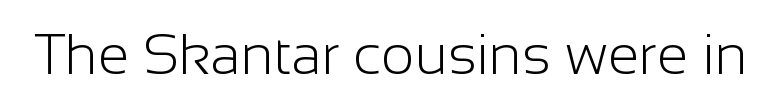
{"serif": "no", "italic": "no", "bold": "no", "weight": "light", "width": "normal", "stroke_contrast": "low", "x_height": "medium", "monospaced": "no", "underline": "no", "letter_spacing": "normal", "letter_spacing_em": 0.0, "glyph_px": 57}
